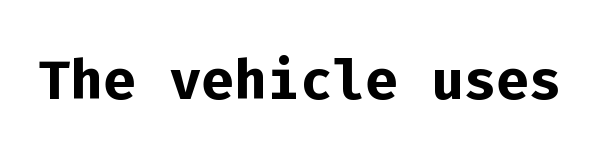
{"serif": "no", "italic": "no", "bold": "yes", "weight": "semibold", "width": "normal", "stroke_contrast": "low", "x_height": "medium", "monospaced": "yes", "underline": "no", "letter_spacing": "normal", "letter_spacing_em": 0.0, "glyph_px": 77}
